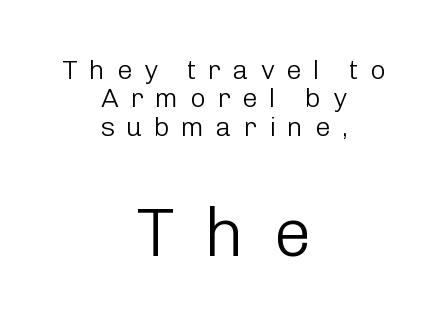
Q: Is the text bold? A: No.
Q: Is the text italic (slanted)? A: No, it is upright.
Q: Is the typeface a serif or a sans-serif typeface? A: Sans-serif.
Q: Is the text underlined? A: No.
Q: How is the paragraph aligned? A: Centered.
Q: Is the spacing between letters normal or unusually wide? A: Unusually wide.
Q: Is the spacing between lines tight, normal or loose? A: Tight.
Q: Which block of text is set in a larger size, the first (top) or the second (bottom)? A: The second (bottom) one.
Q: Width (condensed, normal, or wide)? A: Normal.
Q: Stroke contrast? A: Low.
Q: x-height? A: Medium.
Q: Monospaced? A: No.
